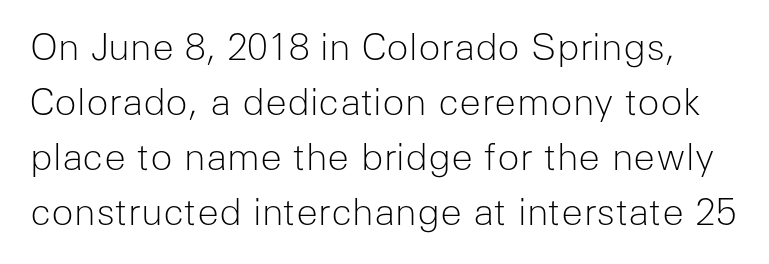
Q: Is the text bold? A: No.
Q: Is the text italic (slanted)? A: No, it is upright.
Q: Is the typeface a serif or a sans-serif typeface? A: Sans-serif.
Q: Is the text underlined? A: No.
Q: Is the spacing between letters normal or unusually wide? A: Normal.
Q: Is the spacing between lines tight, normal or loose? A: Normal.
Q: Width (condensed, normal, or wide)? A: Normal.
Q: Stroke contrast? A: Low.
Q: x-height? A: Medium.
Q: Monospaced? A: No.
